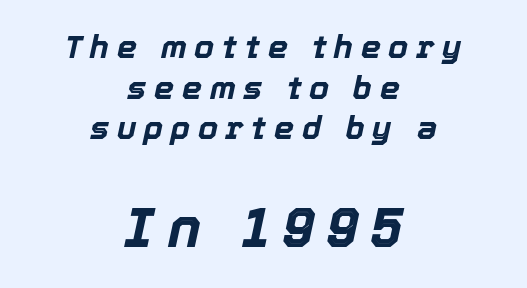
{"italic": "yes", "lean": "right", "slant_degrees": 12, "bold": "yes", "weight": "bold", "width": "normal", "x_height": "medium", "monospaced": "no", "underline": "no", "align": "center", "line_spacing": "normal", "line_spacing_ratio": 1.27, "letter_spacing": "wide", "letter_spacing_em": 0.24, "larger_block": "second", "size_ratio": 1.75, "glyph_px": 56}
